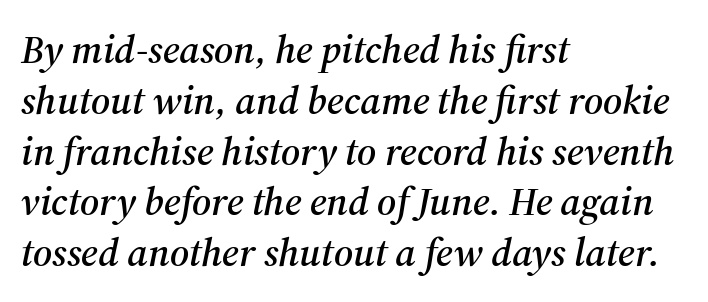
{"serif": "yes", "italic": "yes", "lean": "right", "slant_degrees": 12, "width": "normal", "stroke_contrast": "medium", "x_height": "medium", "monospaced": "no", "underline": "no", "align": "left", "line_spacing": "normal", "line_spacing_ratio": 1.27, "letter_spacing": "normal", "letter_spacing_em": 0.0, "glyph_px": 40}
